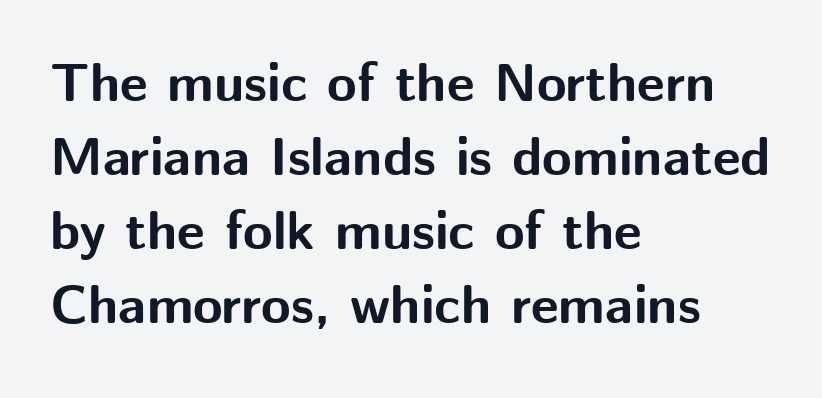
{"serif": "no", "italic": "no", "bold": "yes", "weight": "bold", "width": "normal", "stroke_contrast": "medium", "x_height": "medium", "monospaced": "no", "underline": "no", "align": "left", "line_spacing": "normal", "line_spacing_ratio": 1.37, "letter_spacing": "normal", "letter_spacing_em": 0.0, "glyph_px": 54}
